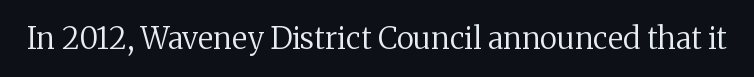
Q: Is the text bold? A: No.
Q: Is the text italic (slanted)? A: No, it is upright.
Q: Is the typeface a serif or a sans-serif typeface? A: Serif.
Q: Is the text underlined? A: No.
Q: Is the spacing between letters normal or unusually wide? A: Normal.
Q: Width (condensed, normal, or wide)? A: Normal.
Q: Stroke contrast? A: Medium.
Q: x-height? A: Medium.
Q: Monospaced? A: No.
